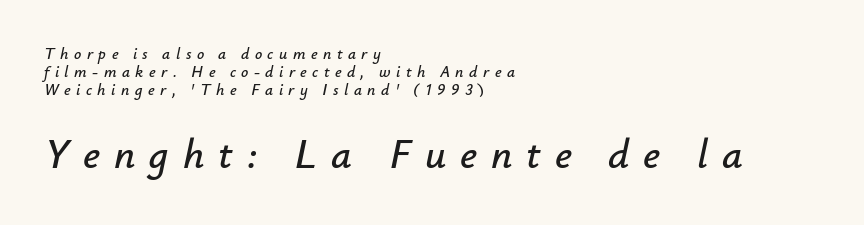
Q: Is the text italic (slanted)? A: Yes, it leans right by about 12 degrees.
Q: Is the text underlined? A: No.
Q: How is the paragraph aligned? A: Left-aligned.
Q: Is the spacing between letters normal or unusually wide? A: Unusually wide.
Q: Is the spacing between lines tight, normal or loose? A: Tight.
Q: Which block of text is set in a larger size, the first (top) or the second (bottom)? A: The second (bottom) one.
Q: Width (condensed, normal, or wide)? A: Normal.
Q: Stroke contrast? A: Low.
Q: x-height? A: Small.
Q: Monospaced? A: No.
